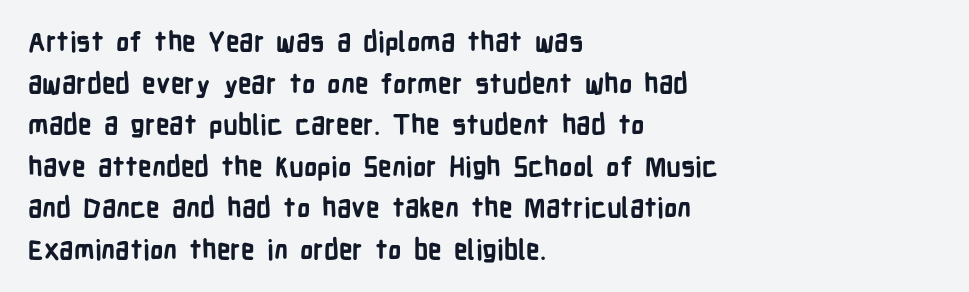
This sample keeps an unexceptional amount of space between lines. Which margin do the lines hug? The left one — the right edge is uneven. The specimen omits any rule beneath the text block's lines. Students, note that the glyphs here touch the page at normal intervals. This is heavy type, rendered in bold.
